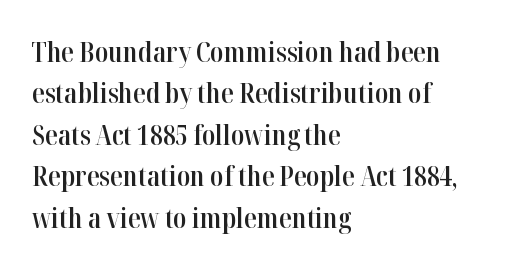
{"serif": "yes", "italic": "no", "bold": "semi", "weight": "semibold", "width": "condensed", "stroke_contrast": "high", "x_height": "medium", "monospaced": "no", "underline": "no", "align": "left", "line_spacing": "normal", "line_spacing_ratio": 1.48, "letter_spacing": "normal", "letter_spacing_em": 0.0, "glyph_px": 28}
